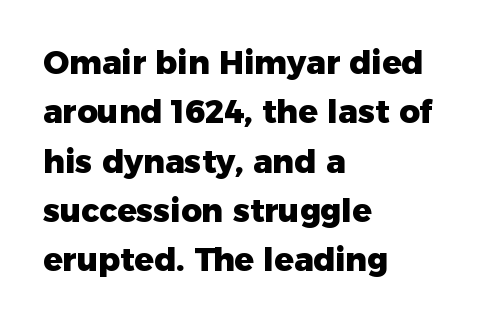
Q: Is the text bold? A: Yes.
Q: Is the text italic (slanted)? A: No, it is upright.
Q: Is the typeface a serif or a sans-serif typeface? A: Sans-serif.
Q: Is the text underlined? A: No.
Q: How is the paragraph aligned? A: Left-aligned.
Q: Is the spacing between letters normal or unusually wide? A: Normal.
Q: Is the spacing between lines tight, normal or loose? A: Normal.
Q: Width (condensed, normal, or wide)? A: Normal.
Q: Stroke contrast? A: Low.
Q: x-height? A: Medium.
Q: Monospaced? A: No.
